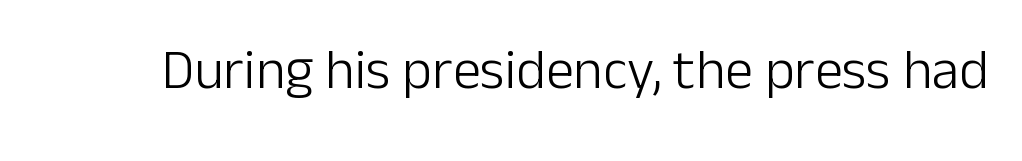
The image shows 56 px light sans-serif type, upright; set normal letter spacing, not underlined; low stroke contrast and a medium x-height.
